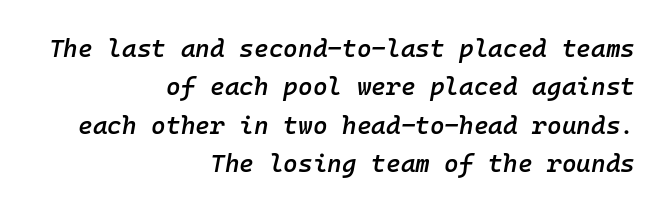
A clean baseline with only descenders dipping below it. Caption: semibold face, moderately heavy strokes. Is the type slanted? Yes — the strokes lean at a clear angle. The rendering uses a moderate line-height, typical for paragraphs. This rendering leaves character spacing at its baseline value. A student would call this right alignment; a typographer would say flush right, rag left.
